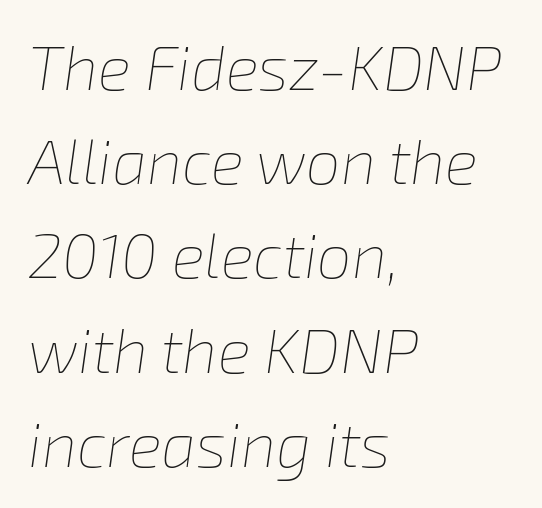
{"italic": "yes", "lean": "right", "slant_degrees": 8, "bold": "no", "weight": "thin", "width": "normal", "stroke_contrast": "low", "x_height": "medium", "monospaced": "no", "underline": "no", "align": "left", "line_spacing": "normal", "line_spacing_ratio": 1.52, "letter_spacing": "normal", "letter_spacing_em": 0.0, "glyph_px": 62}
